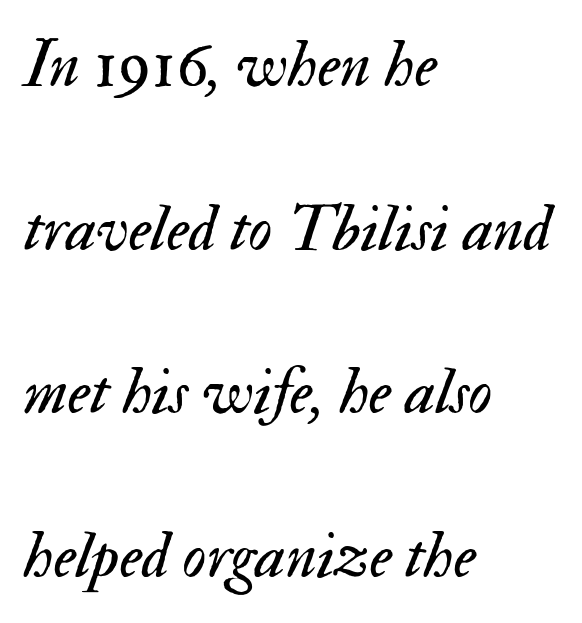
{"italic": "yes", "lean": "right", "slant_degrees": 17, "bold": "no", "weight": "regular", "width": "normal", "stroke_contrast": "medium", "x_height": "small", "monospaced": "no", "underline": "no", "align": "left", "line_spacing": "loose", "line_spacing_ratio": 2.48, "letter_spacing": "normal", "letter_spacing_em": 0.0, "glyph_px": 66}
